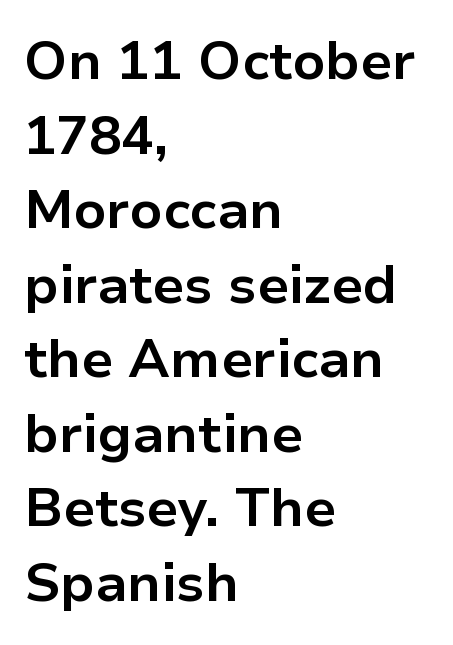
{"serif": "no", "italic": "no", "bold": "yes", "weight": "bold", "width": "normal", "stroke_contrast": "low", "x_height": "medium", "monospaced": "no", "underline": "no", "align": "left", "line_spacing": "normal", "line_spacing_ratio": 1.38, "letter_spacing": "normal", "letter_spacing_em": 0.0, "glyph_px": 54}
